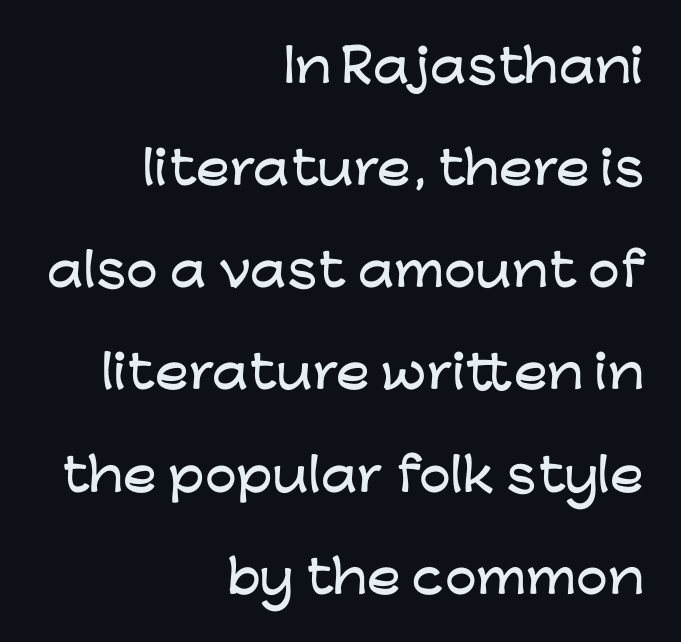
The image shows 45 px wide sans-serif type, upright; set right-aligned, loose line spacing (2.27x), normal letter spacing, not underlined; low stroke contrast and a medium x-height.
